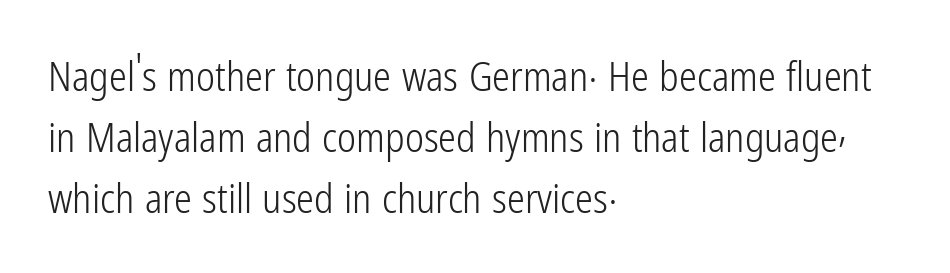
{"serif": "no", "italic": "no", "bold": "no", "weight": "light", "width": "condensed", "stroke_contrast": "low", "x_height": "medium", "monospaced": "no", "underline": "no", "align": "left", "line_spacing": "normal", "line_spacing_ratio": 1.52, "letter_spacing": "normal", "letter_spacing_em": 0.0, "glyph_px": 40}
